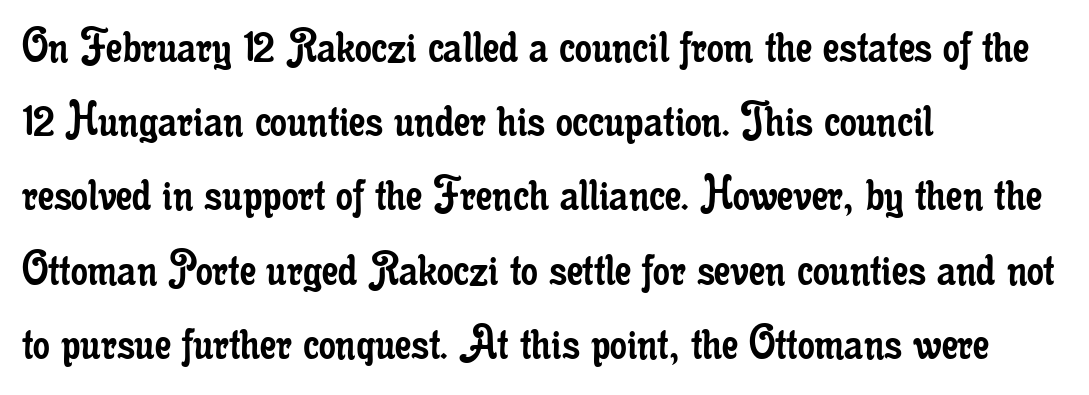
The image shows 53 px regular-weight, condensed serif type, upright; set left-aligned, normal line spacing (1.4x), normal letter spacing, not underlined; low stroke contrast and a small x-height.
